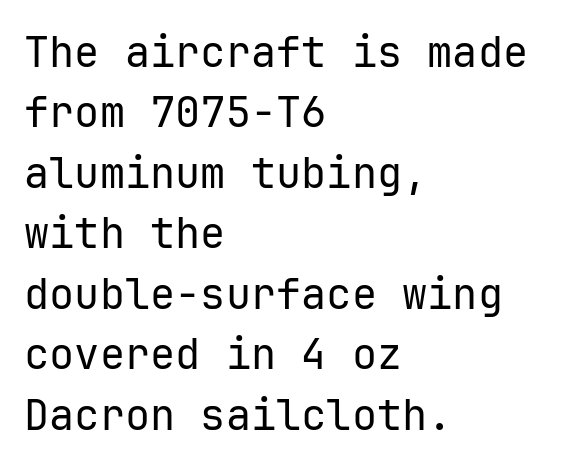
{"serif": "no", "italic": "no", "bold": "no", "weight": "regular", "width": "normal", "stroke_contrast": "low", "x_height": "medium", "monospaced": "yes", "underline": "no", "align": "left", "line_spacing": "normal", "line_spacing_ratio": 1.44, "letter_spacing": "normal", "letter_spacing_em": 0.0, "glyph_px": 42}
